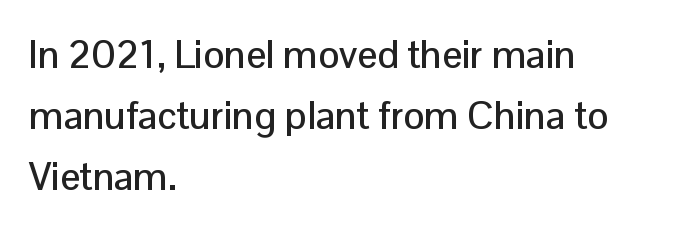
Q: Is the text italic (slanted)? A: No, it is upright.
Q: Is the typeface a serif or a sans-serif typeface? A: Sans-serif.
Q: Is the text underlined? A: No.
Q: How is the paragraph aligned? A: Left-aligned.
Q: Is the spacing between letters normal or unusually wide? A: Normal.
Q: Is the spacing between lines tight, normal or loose? A: Normal.
Q: Width (condensed, normal, or wide)? A: Normal.
Q: Stroke contrast? A: Low.
Q: x-height? A: Medium.
Q: Monospaced? A: No.
